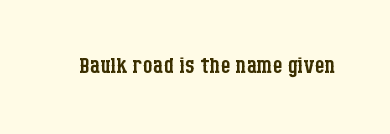
The image shows 31 px regular-weight, condensed serif type, upright; set normal letter spacing, not underlined; low stroke contrast and a large x-height.
